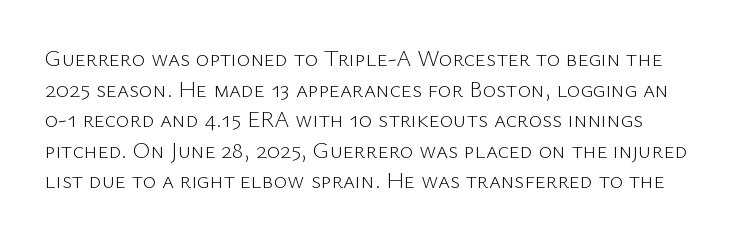
The image shows 23 px text type, upright; set normal line spacing (1.33x), normal letter spacing, not underlined.
